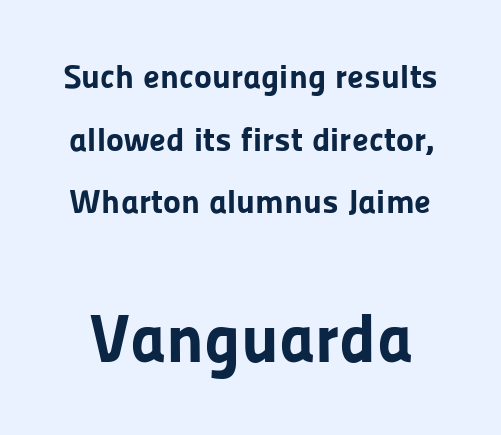
The passage shown has conventional tracking throughout. Character widths vary here, with narrow letters taking less room than wide ones. Does the bottom block carry the larger type? Yes, it does. This is heavy type, rendered in bold. The typography opts for an upright posture over an oblique one.
